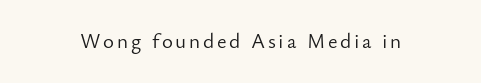
The image shows 21 px text type, upright; set not underlined.
